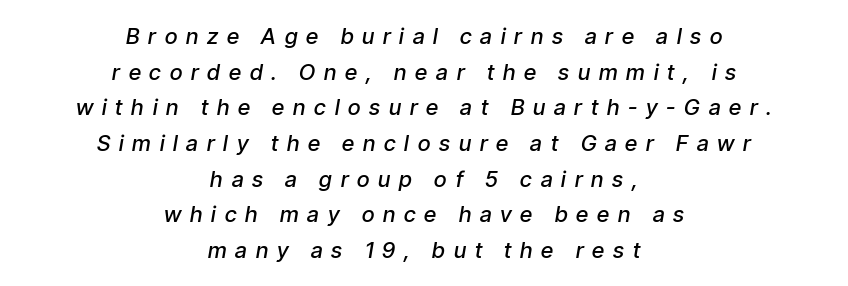
The image shows 22 px text type, italic (leaning right); set centered, normal line spacing (1.62x), unusually wide letter spacing (+0.4 em), not underlined.
